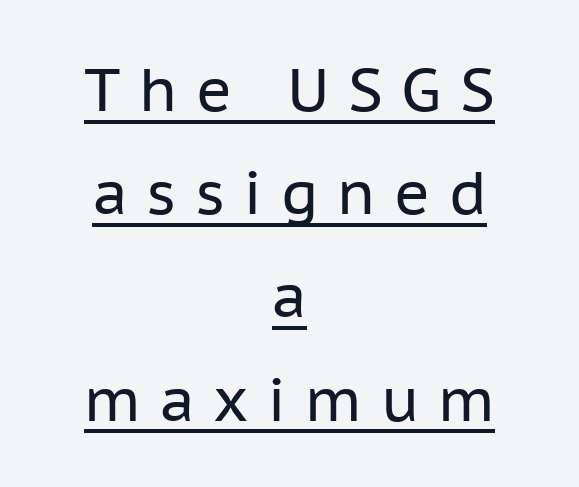
{"serif": "no", "italic": "no", "bold": "no", "weight": "regular", "width": "normal", "stroke_contrast": "low", "x_height": "medium", "monospaced": "no", "underline": "yes", "align": "center", "line_spacing_ratio": 1.72, "letter_spacing": "wide", "letter_spacing_em": 0.31, "glyph_px": 60}
